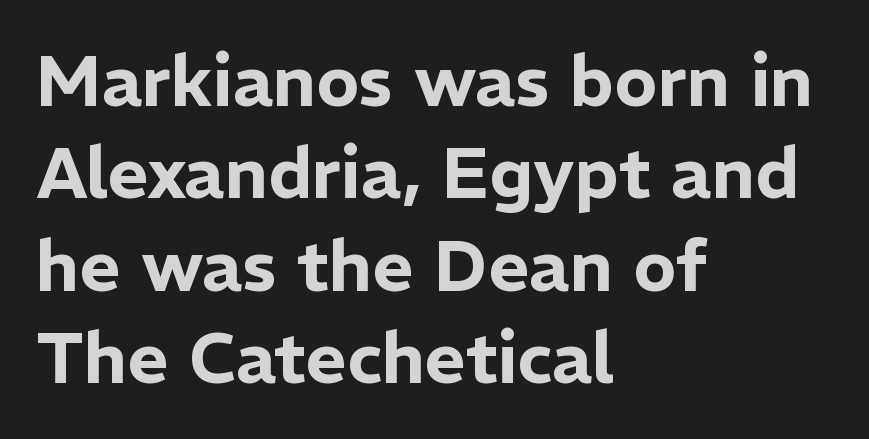
Q: Is the text italic (slanted)? A: No, it is upright.
Q: Is the typeface a serif or a sans-serif typeface? A: Sans-serif.
Q: Is the text underlined? A: No.
Q: How is the paragraph aligned? A: Left-aligned.
Q: Is the spacing between letters normal or unusually wide? A: Normal.
Q: Is the spacing between lines tight, normal or loose? A: Normal.
Q: Width (condensed, normal, or wide)? A: Normal.
Q: Stroke contrast? A: Low.
Q: x-height? A: Medium.
Q: Monospaced? A: No.
